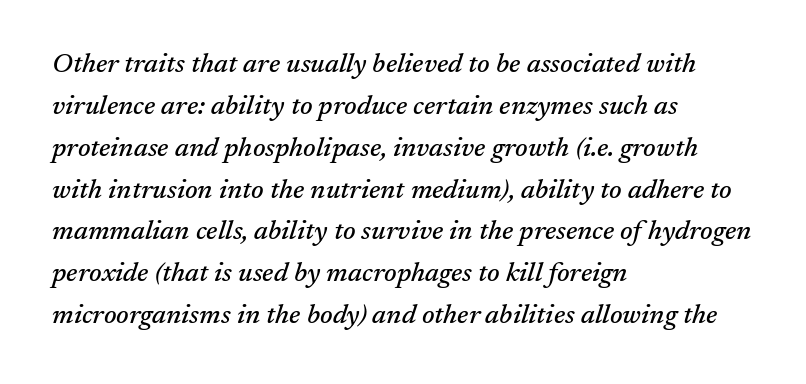
The image shows 27 px text type, italic (leaning right); set left-aligned, normal line spacing (1.55x), normal letter spacing, not underlined.
